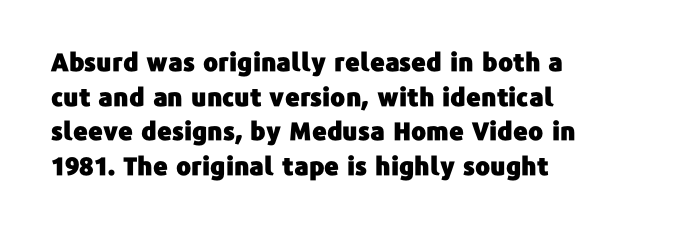
Q: Is the text italic (slanted)? A: No, it is upright.
Q: Is the text underlined? A: No.
Q: How is the paragraph aligned? A: Left-aligned.
Q: Is the spacing between letters normal or unusually wide? A: Normal.
Q: Is the spacing between lines tight, normal or loose? A: Normal.
